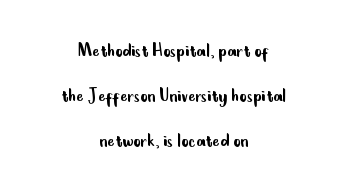
Q: Is the text bold? A: No.
Q: Is the text italic (slanted)? A: No, it is upright.
Q: Is the text underlined? A: No.
Q: How is the paragraph aligned? A: Centered.
Q: Is the spacing between letters normal or unusually wide? A: Normal.
Q: Is the spacing between lines tight, normal or loose? A: Loose.
